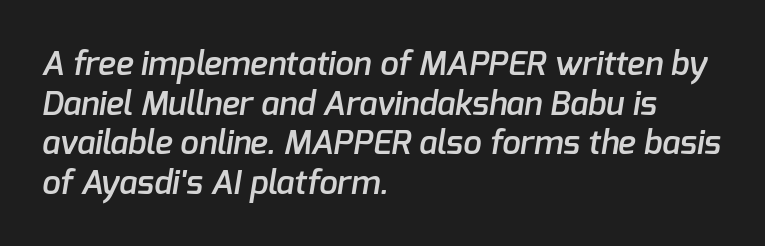
Q: Is the text bold? A: Semi-bold.
Q: Is the typeface a serif or a sans-serif typeface? A: Sans-serif.
Q: Is the text underlined? A: No.
Q: How is the paragraph aligned? A: Left-aligned.
Q: Is the spacing between letters normal or unusually wide? A: Normal.
Q: Width (condensed, normal, or wide)? A: Normal.
Q: Stroke contrast? A: Low.
Q: x-height? A: Medium.
Q: Monospaced? A: No.
